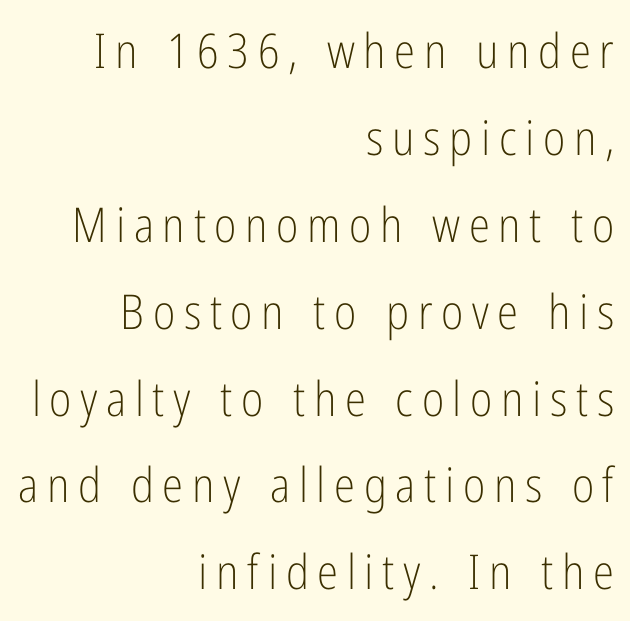
The image shows 48 px light, condensed sans-serif type, upright; set right-aligned, line spacing 1.81x, not underlined; low stroke contrast and a medium x-height.
